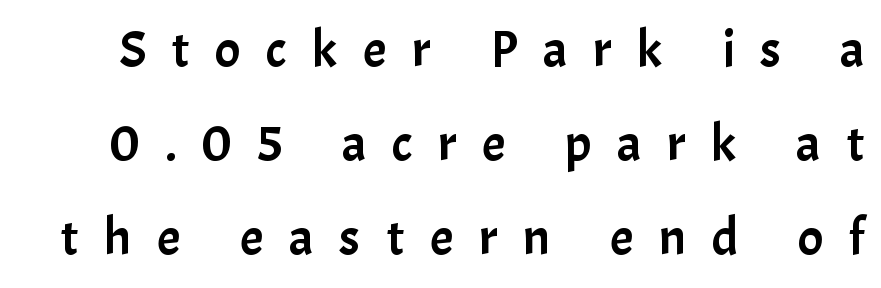
Font category for this specimen: sans-serif. The baseline area is clear. Observe the wide spacing: letters keep a clear distance from each other. Spacing verdict: proportional, widths tailored to each character. Ordinary non-slanted type is in use.
